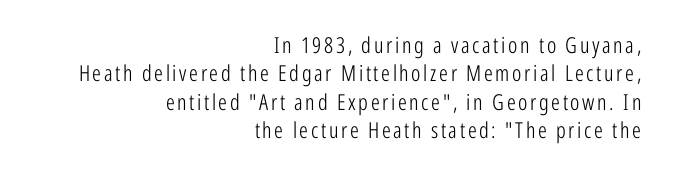
This reads as an unemphasized weight, regular at the heaviest. If you drew a line through each stem, it would be perfectly vertical. Leading matches the norm, producing a regular column. Quick note: underline off. Each line ends at the same right margin while the left side varies.
